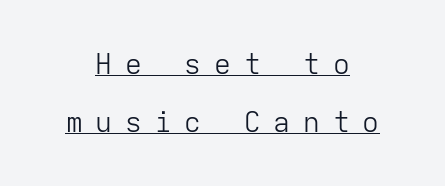
Serifs: no, the terminals of the letterforms are clean. The leading is generous, giving the passage an open texture. The type sits square on the baseline with zero lean. Every word sits above its own underline. The characters are drawn with everyday or finer stroke widths.
